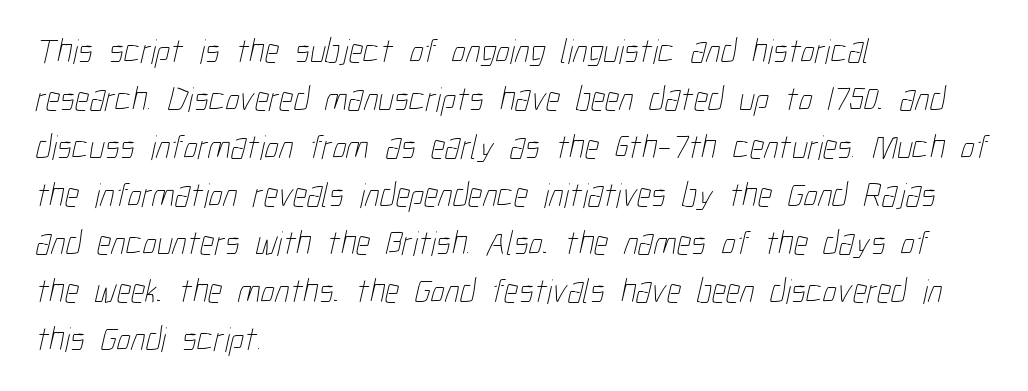
Q: Is the text bold? A: No.
Q: Is the text underlined? A: No.
Q: How is the paragraph aligned? A: Left-aligned.
Q: Is the spacing between letters normal or unusually wide? A: Normal.
Q: Is the spacing between lines tight, normal or loose? A: Normal.
Q: Width (condensed, normal, or wide)? A: Condensed.
Q: Stroke contrast? A: Low.
Q: x-height? A: Medium.
Q: Monospaced? A: No.
